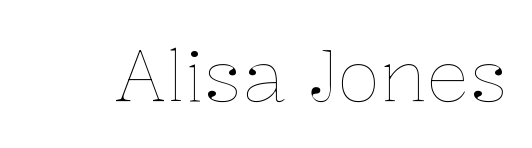
{"italic": "no", "bold": "no", "weight": "thin", "width": "normal", "stroke_contrast": "low", "x_height": "medium", "monospaced": "no", "underline": "no", "letter_spacing": "normal", "letter_spacing_em": 0.0, "glyph_px": 72}
